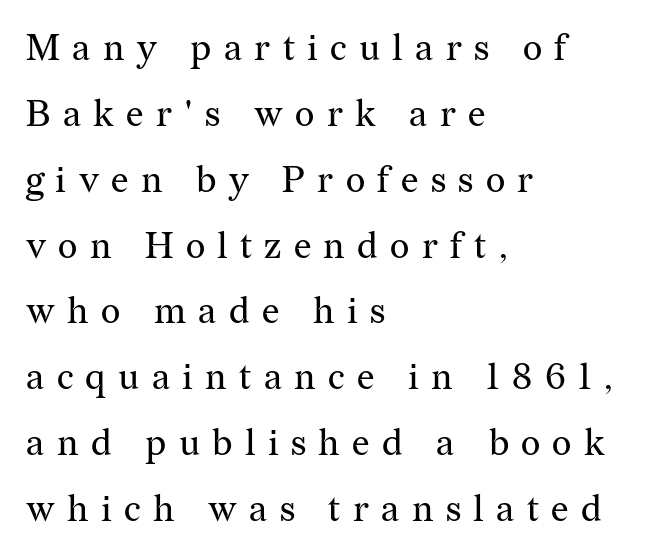
{"serif": "yes", "italic": "no", "bold": "no", "weight": "regular", "width": "normal", "stroke_contrast": "medium", "x_height": "medium", "monospaced": "no", "underline": "no", "align": "left", "line_spacing_ratio": 1.78, "letter_spacing": "wide", "letter_spacing_em": 0.33, "glyph_px": 37}
